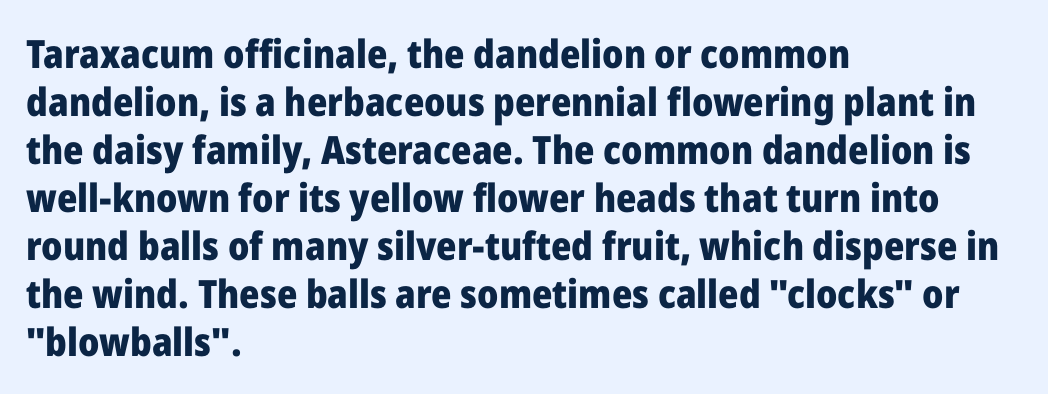
{"serif": "no", "italic": "no", "bold": "yes", "weight": "heavy", "width": "normal", "stroke_contrast": "low", "x_height": "medium", "monospaced": "no", "underline": "no", "align": "left", "line_spacing_ratio": 1.23, "letter_spacing": "normal", "letter_spacing_em": 0.0, "glyph_px": 39}
